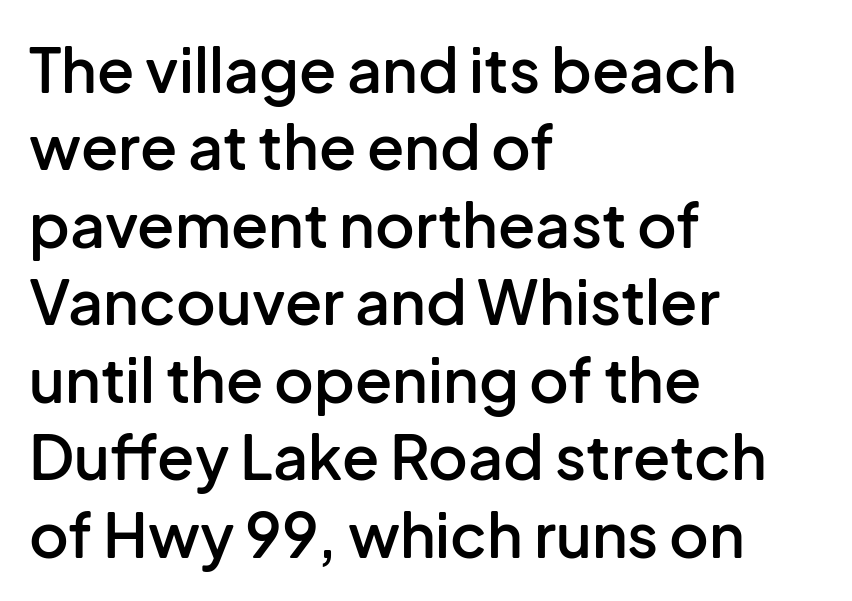
Q: Is the text bold? A: Semi-bold.
Q: Is the text italic (slanted)? A: No, it is upright.
Q: Is the typeface a serif or a sans-serif typeface? A: Sans-serif.
Q: Is the text underlined? A: No.
Q: How is the paragraph aligned? A: Left-aligned.
Q: Is the spacing between letters normal or unusually wide? A: Normal.
Q: Is the spacing between lines tight, normal or loose? A: Normal.
Q: Width (condensed, normal, or wide)? A: Normal.
Q: Stroke contrast? A: Low.
Q: x-height? A: Medium.
Q: Monospaced? A: No.
